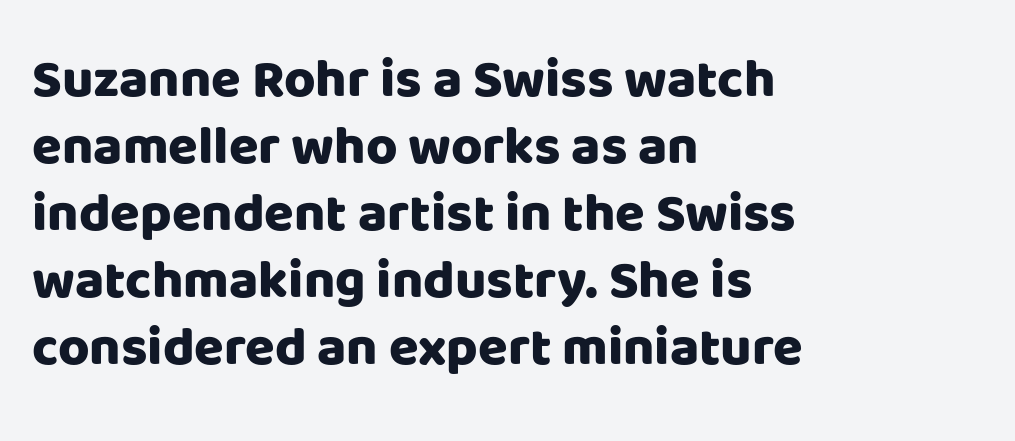
{"serif": "no", "italic": "no", "bold": "yes", "weight": "heavy", "width": "normal", "stroke_contrast": "low", "x_height": "large", "monospaced": "no", "underline": "no", "align": "left", "line_spacing_ratio": 1.24, "letter_spacing": "normal", "letter_spacing_em": 0.0, "glyph_px": 54}
